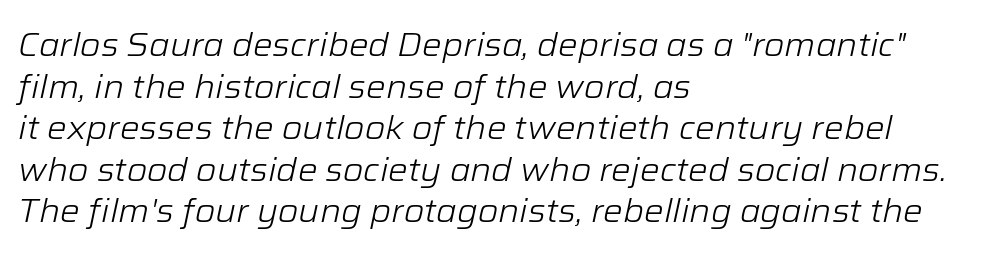
Underlining? Definitely not there. The rag falls on the right side of this text block. Each new line begins a customary step beneath the previous one. No letter is thick-stroked: the sample isn't bold. This sample uses an oblique cut, with every glyph tilted off the vertical. Is this a fixed-width face? No — the glyphs have proportional, varying widths.
